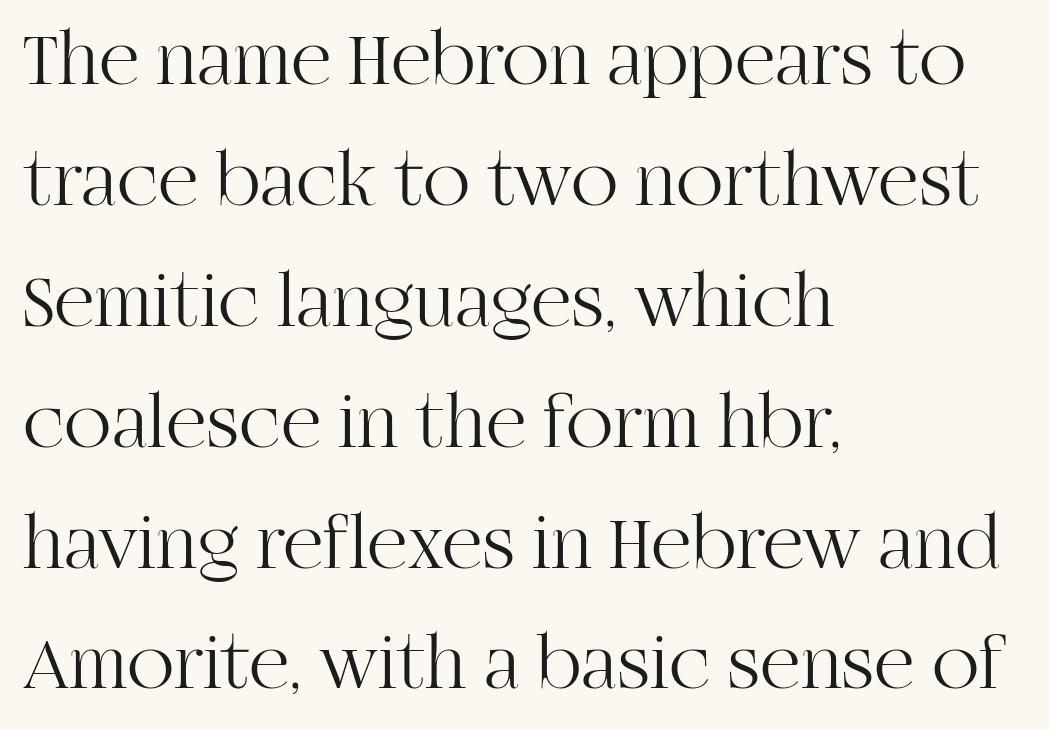
Q: Is the text bold? A: No.
Q: Is the text italic (slanted)? A: No, it is upright.
Q: Is the typeface a serif or a sans-serif typeface? A: Serif.
Q: Is the text underlined? A: No.
Q: How is the paragraph aligned? A: Left-aligned.
Q: Is the spacing between letters normal or unusually wide? A: Normal.
Q: Is the spacing between lines tight, normal or loose? A: Normal.
Q: Width (condensed, normal, or wide)? A: Normal.
Q: Stroke contrast? A: High.
Q: x-height? A: Large.
Q: Monospaced? A: No.
